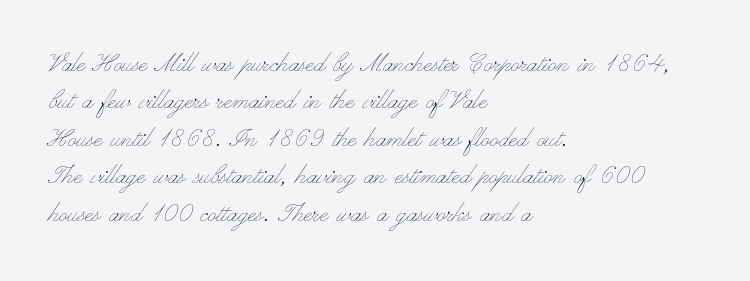
{"bold": "no", "weight": "thin", "width": "wide", "stroke_contrast": "low", "x_height": "small", "monospaced": "no", "underline": "no", "align": "left", "line_spacing": "normal", "line_spacing_ratio": 1.25, "letter_spacing": "normal", "letter_spacing_em": 0.0, "glyph_px": 30}
